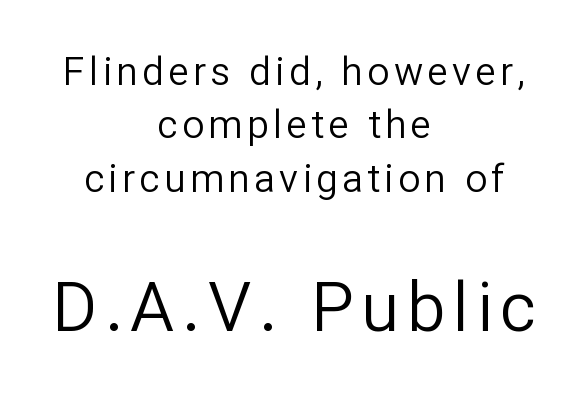
Q: Is the text bold? A: No.
Q: Is the text italic (slanted)? A: No, it is upright.
Q: Is the typeface a serif or a sans-serif typeface? A: Sans-serif.
Q: Is the text underlined? A: No.
Q: How is the paragraph aligned? A: Centered.
Q: Is the spacing between lines tight, normal or loose? A: Normal.
Q: Which block of text is set in a larger size, the first (top) or the second (bottom)? A: The second (bottom) one.
Q: Width (condensed, normal, or wide)? A: Normal.
Q: Stroke contrast? A: Low.
Q: x-height? A: Medium.
Q: Monospaced? A: No.
